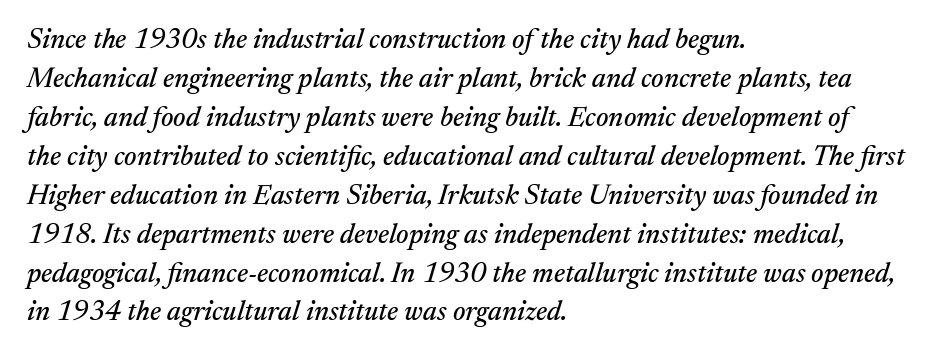
The letters advance in unequal steps, a hallmark of proportional type. The text carries the slant typical of an italic or oblique font. No extra tracking has been applied to these lines. In CSS terms this would be text-align: left. Only glyphs here, with clear space below each row. Letterform terminals end in serifs throughout the passage.
